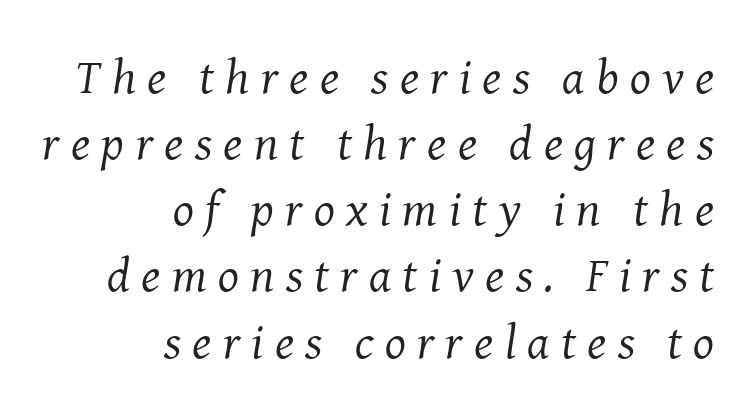
The image shows 49 px regular-weight serif type, italic (leaning right); set right-aligned, normal line spacing (1.35x), unusually wide letter spacing (+0.23 em), not underlined; medium stroke contrast and a medium x-height.
